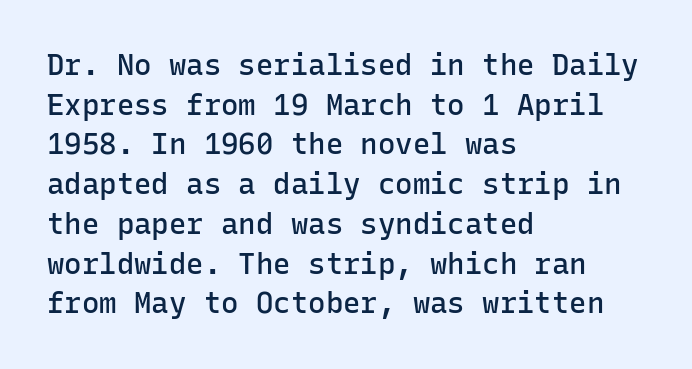
The image shows 29 px semibold sans-serif type, upright, monospaced; set left-aligned, normal line spacing (1.37x), normal letter spacing, not underlined; low stroke contrast and a medium x-height.
